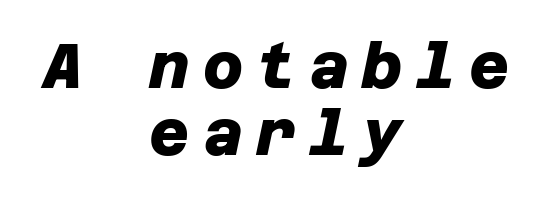
{"serif": "no", "bold": "yes", "weight": "heavy", "width": "normal", "stroke_contrast": "low", "x_height": "large", "underline": "no", "align": "center", "line_spacing": "tight", "line_spacing_ratio": 1.08, "letter_spacing": "wide", "letter_spacing_em": 0.21, "glyph_px": 62}
